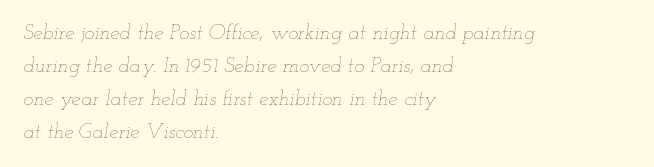
Bold? No — there's no thickening of the strokes. Quick note: interline space is typical. Typeset ragged right — the left edge is the straight one. Slanted lettering throughout. The zone under the glyphs is completely vacant.
